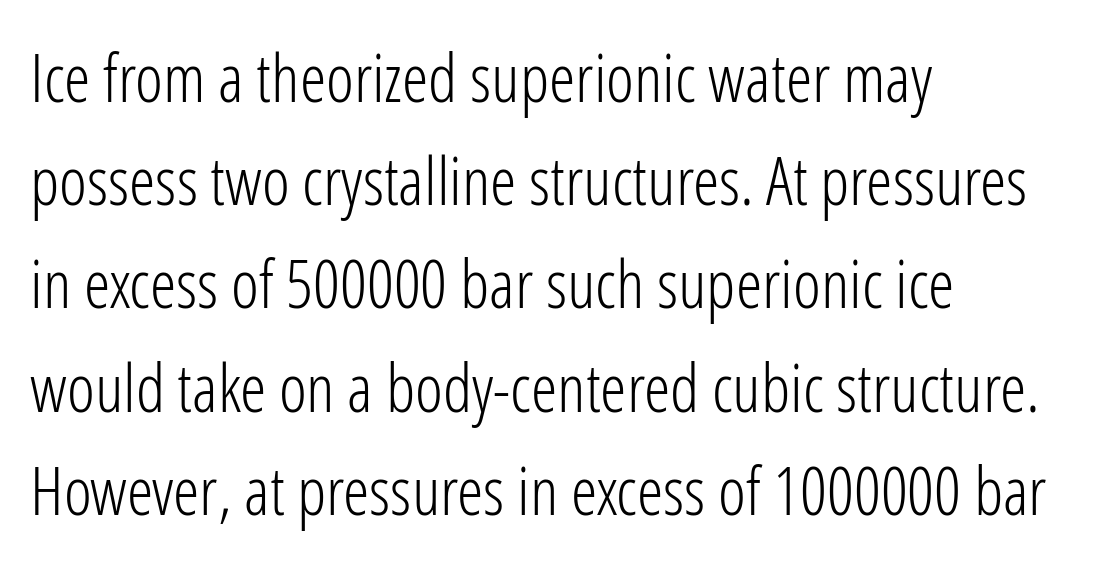
Q: Is the text bold? A: No.
Q: Is the text italic (slanted)? A: No, it is upright.
Q: Is the typeface a serif or a sans-serif typeface? A: Sans-serif.
Q: Is the text underlined? A: No.
Q: How is the paragraph aligned? A: Left-aligned.
Q: Is the spacing between letters normal or unusually wide? A: Normal.
Q: Is the spacing between lines tight, normal or loose? A: Normal.
Q: Width (condensed, normal, or wide)? A: Condensed.
Q: Stroke contrast? A: Low.
Q: x-height? A: Medium.
Q: Monospaced? A: No.
